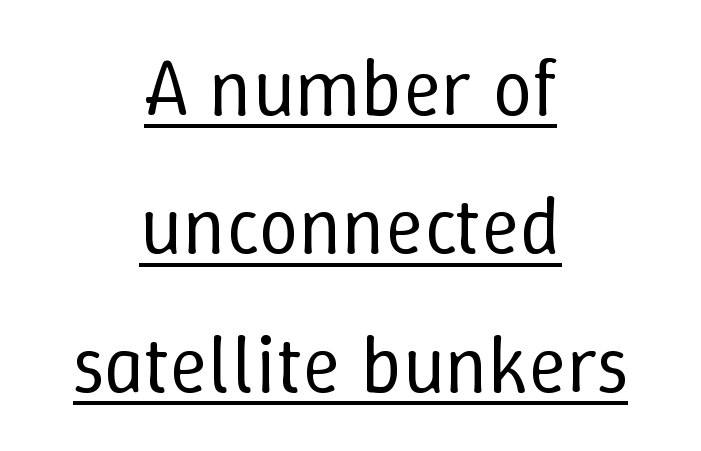
One-word summary of the alignment: center. Posture: upright roman. Caption: lettering with a line underneath. Here the glyphs are tracked normally, forming tight word shapes.
